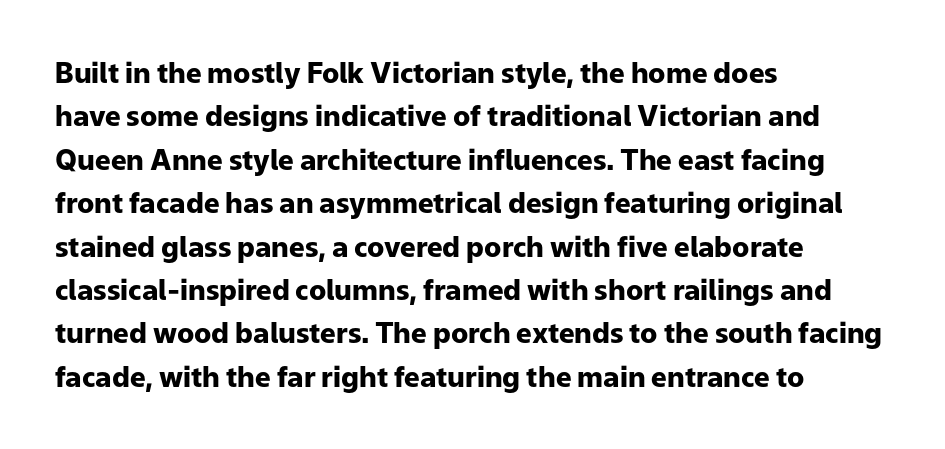
The image shows 28 px heavy sans-serif type, upright; set left-aligned, normal line spacing (1.55x), normal letter spacing, not underlined; low stroke contrast and a medium x-height.
